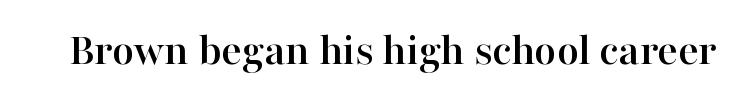
Anything drawn beneath the words? Only blank space. Here the glyphs are tracked normally, forming tight word shapes. The letters advance in unequal steps, a hallmark of proportional type. Each letter's strokes conclude with small projecting serifs. The typography opts for an upright posture over an oblique one.
